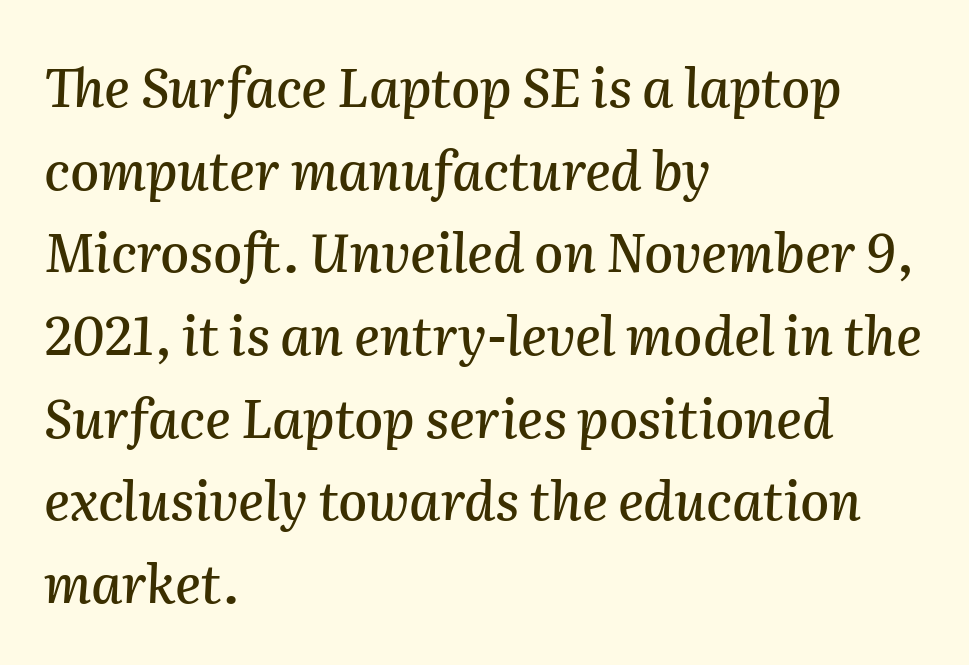
Each new line begins a customary step beneath the previous one. Each letter keeps its own natural width here, so spacing adapts to shape. Descenders are the only things crossing below the line. The horizontal fit of the characters is conventional and even. Posture: slanted. These lines are set flush left with a ragged right edge.
